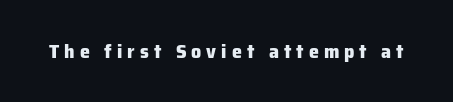
{"italic": "no", "bold": "yes", "underline": "no", "letter_spacing": "wide", "letter_spacing_em": 0.25, "glyph_px": 20}
